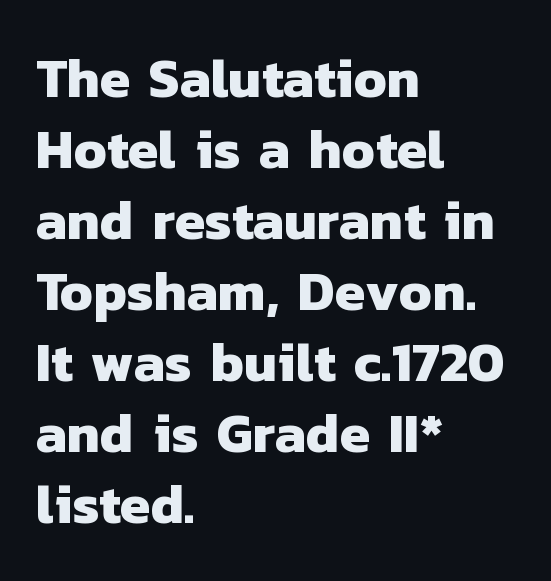
This sample is left-justified, so line endings fall wherever the words run out. Nope, no serifs anywhere on these letters. Strong, thick strokes mark this as bold type. A bare baseline throughout the passage.
